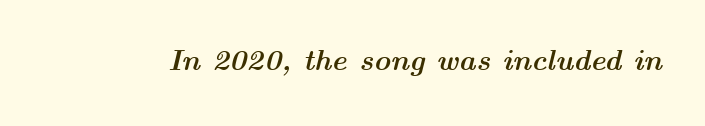
Type without underlining. You could not count columns in this text — the font is proportionally spaced. Between one letter and the next there's only the usual sliver of space. Is the type slanted? Yes — the strokes lean at a clear angle.
